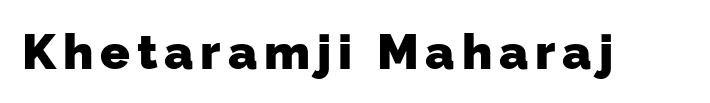
Underlining? Definitely not there. Its strokes are broad and dark, the hallmark of bold type. The letters advance in unequal steps, a hallmark of proportional type. Check where the strokes stop: nothing finishes them off — pure sans.
